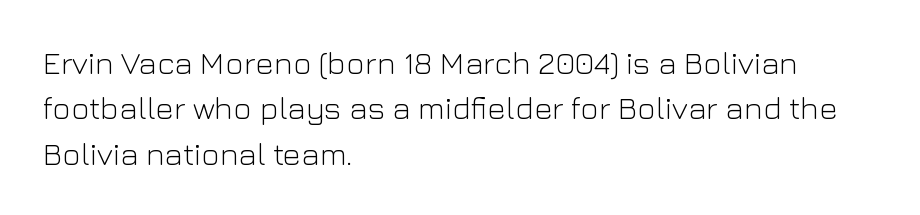
The image shows 32 px light sans-serif type, upright; set left-aligned, normal line spacing (1.42x), normal letter spacing, not underlined; low stroke contrast and a medium x-height.
